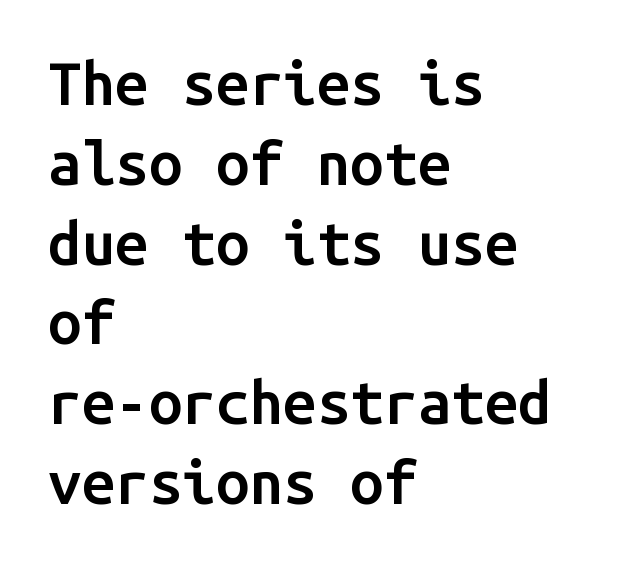
Q: Is the text bold? A: Semi-bold.
Q: Is the text italic (slanted)? A: No, it is upright.
Q: Is the typeface a serif or a sans-serif typeface? A: Sans-serif.
Q: Is the text underlined? A: No.
Q: How is the paragraph aligned? A: Left-aligned.
Q: Is the spacing between letters normal or unusually wide? A: Normal.
Q: Is the spacing between lines tight, normal or loose? A: Normal.
Q: Width (condensed, normal, or wide)? A: Normal.
Q: Stroke contrast? A: Low.
Q: x-height? A: Medium.
Q: Monospaced? A: Yes.
